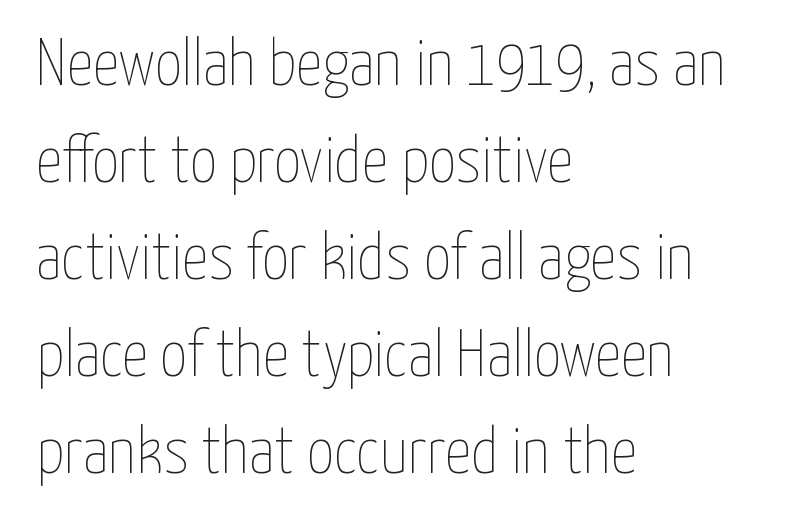
{"italic": "no", "bold": "no", "weight": "thin", "width": "condensed", "stroke_contrast": "low", "x_height": "medium", "monospaced": "no", "underline": "no", "align": "left", "line_spacing": "normal", "line_spacing_ratio": 1.47, "letter_spacing": "normal", "letter_spacing_em": 0.0, "glyph_px": 66}
